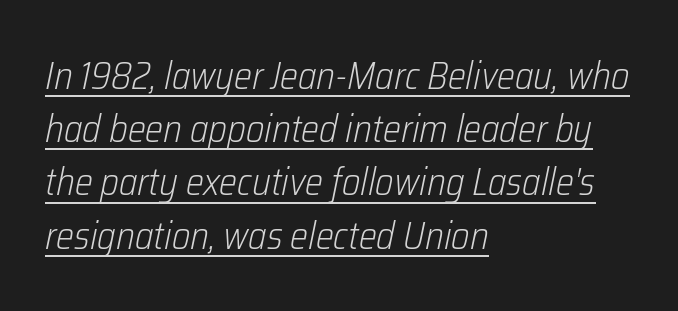
Q: Is the text bold? A: No.
Q: Is the text italic (slanted)? A: Yes, it leans right by about 12 degrees.
Q: Is the text underlined? A: Yes.
Q: How is the paragraph aligned? A: Left-aligned.
Q: Is the spacing between letters normal or unusually wide? A: Normal.
Q: Is the spacing between lines tight, normal or loose? A: Normal.
Q: Width (condensed, normal, or wide)? A: Condensed.
Q: Stroke contrast? A: Low.
Q: x-height? A: Medium.
Q: Monospaced? A: No.
